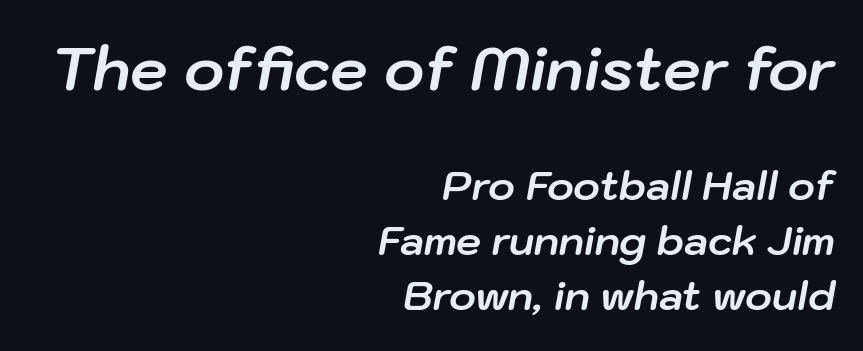
The passage shown has conventional tracking throughout. Here the designer chose a conventional face with non-uniform glyph widths. Typesetter's note: full bold, strokes at maximum text heaviness. Does the leading feel generous? No, just average. Has an underline been added? It has not.
